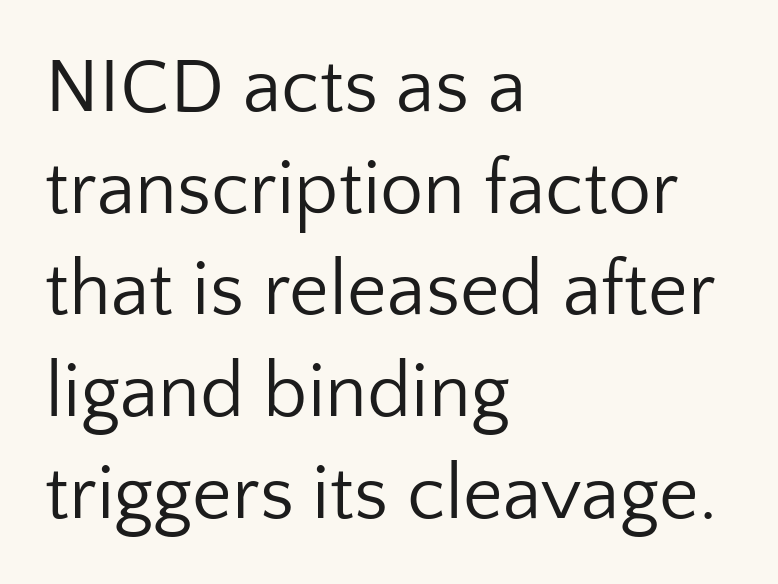
The image shows 77 px regular-weight sans-serif type, upright; set left-aligned, normal line spacing (1.32x), normal letter spacing, not underlined; low stroke contrast and a medium x-height.
